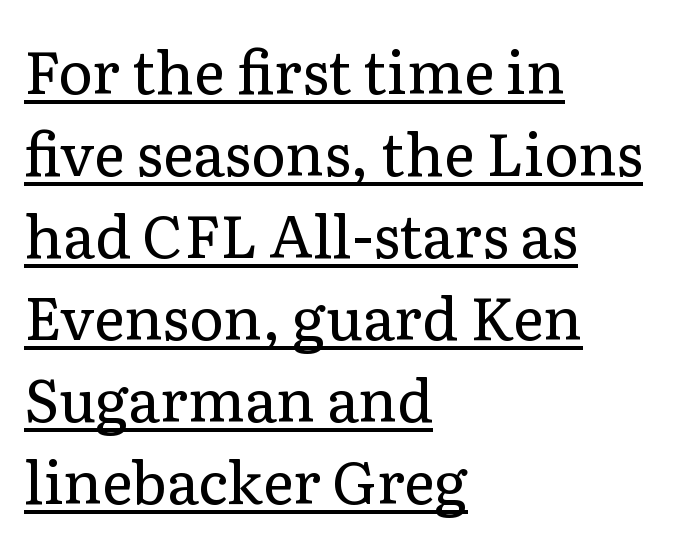
{"serif": "yes", "italic": "no", "bold": "no", "weight": "regular", "width": "normal", "stroke_contrast": "low", "x_height": "medium", "monospaced": "no", "underline": "yes", "align": "left", "line_spacing": "normal", "line_spacing_ratio": 1.39, "letter_spacing": "normal", "letter_spacing_em": 0.0, "glyph_px": 59}
